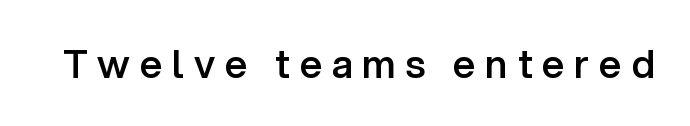
The image shows 39 px semibold sans-serif type, upright; set unusually wide letter spacing (+0.25 em), not underlined; low stroke contrast and a medium x-height.
